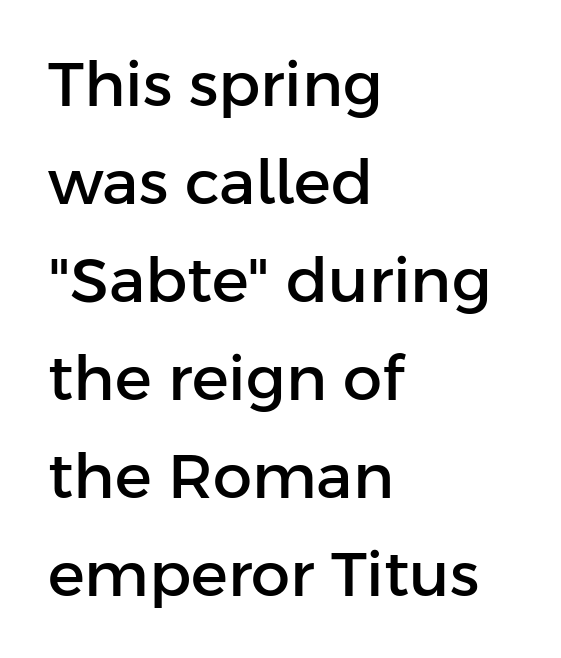
The image shows 62 px sans-serif type, upright; set left-aligned, normal line spacing (1.58x), normal letter spacing, not underlined; low stroke contrast and a medium x-height.
